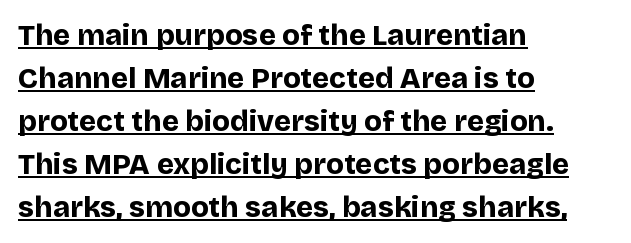
Q: Is the text bold? A: Yes.
Q: Is the text italic (slanted)? A: No, it is upright.
Q: Is the typeface a serif or a sans-serif typeface? A: Sans-serif.
Q: Is the text underlined? A: Yes.
Q: How is the paragraph aligned? A: Left-aligned.
Q: Is the spacing between letters normal or unusually wide? A: Normal.
Q: Is the spacing between lines tight, normal or loose? A: Normal.
Q: Width (condensed, normal, or wide)? A: Normal.
Q: Stroke contrast? A: Low.
Q: x-height? A: Large.
Q: Monospaced? A: No.
